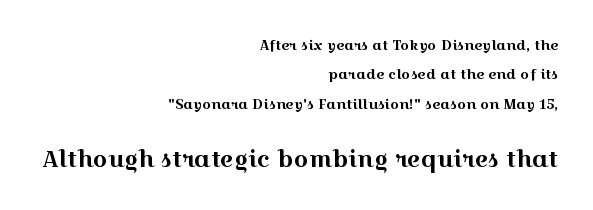
Nope, not italic — everything's standing straight. Teacher's note: observe the even right margin — that is flush-right alignment. The line texture is even and compact thanks to regular tracking. Unmarked baselines from the first word to the last.
